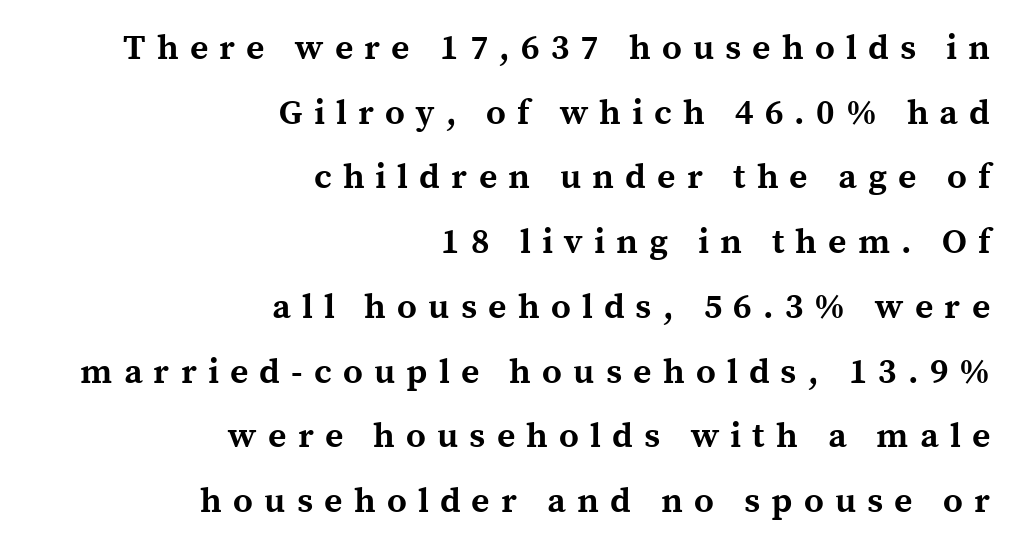
The image shows 35 px bold serif type, upright; set right-aligned, line spacing 1.85x, unusually wide letter spacing (+0.32 em), not underlined; a medium x-height.
